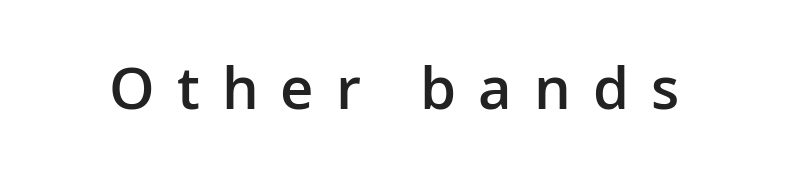
{"serif": "no", "italic": "no", "bold": "semi", "weight": "semibold", "width": "normal", "stroke_contrast": "low", "x_height": "medium", "monospaced": "no", "underline": "no", "letter_spacing": "wide", "letter_spacing_em": 0.38, "glyph_px": 58}
